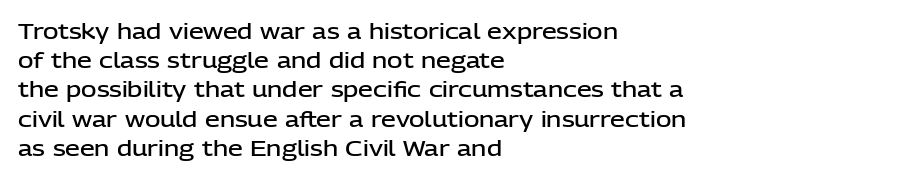
Q: Is the text bold? A: Semi-bold.
Q: Is the text italic (slanted)? A: No, it is upright.
Q: Is the text underlined? A: No.
Q: How is the paragraph aligned? A: Left-aligned.
Q: Is the spacing between letters normal or unusually wide? A: Normal.
Q: Is the spacing between lines tight, normal or loose? A: Normal.
